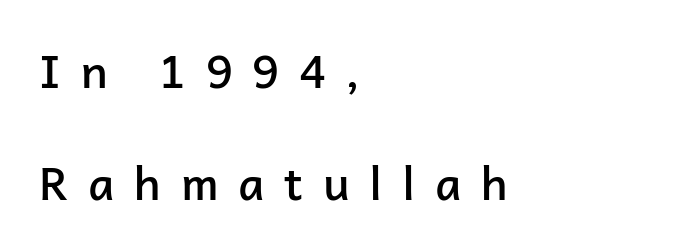
{"serif": "no", "italic": "no", "bold": "semi", "weight": "semibold", "width": "normal", "stroke_contrast": "low", "x_height": "medium", "monospaced": "no", "underline": "no", "align": "left", "line_spacing": "loose", "line_spacing_ratio": 2.49, "letter_spacing": "wide", "letter_spacing_em": 0.44, "glyph_px": 45}
